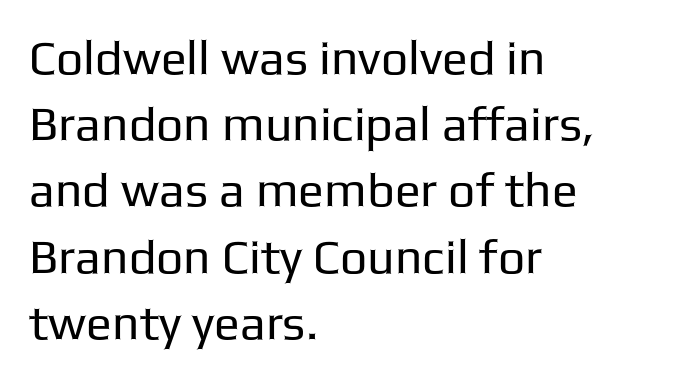
Q: Is the text bold? A: No.
Q: Is the text italic (slanted)? A: No, it is upright.
Q: Is the typeface a serif or a sans-serif typeface? A: Sans-serif.
Q: Is the text underlined? A: No.
Q: How is the paragraph aligned? A: Left-aligned.
Q: Is the spacing between letters normal or unusually wide? A: Normal.
Q: Is the spacing between lines tight, normal or loose? A: Normal.
Q: Width (condensed, normal, or wide)? A: Normal.
Q: Stroke contrast? A: Low.
Q: x-height? A: Medium.
Q: Monospaced? A: No.
